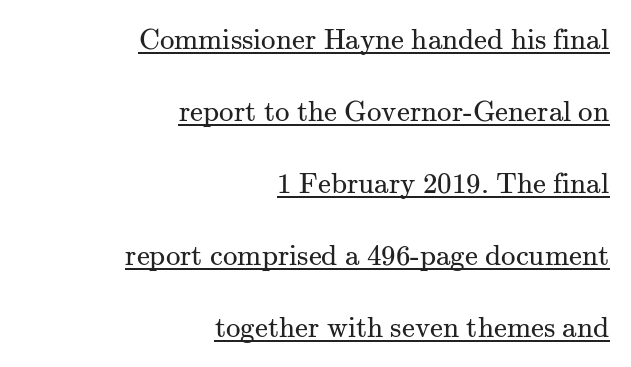
The image shows 29 px regular-weight serif type, upright; set right-aligned, loose line spacing (2.48x), normal letter spacing, underlined; medium stroke contrast and a small x-height.
